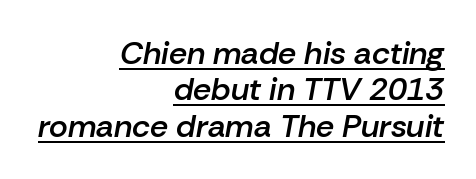
Spacing verdict: proportional, widths tailored to each character. Between one letter and the next there's only the usual sliver of space. The font is running at a semibold setting, under full bold. This is oblique type, the kind used for emphasis or titles. This rendering uses right alignment, leaving the left contour irregular.
